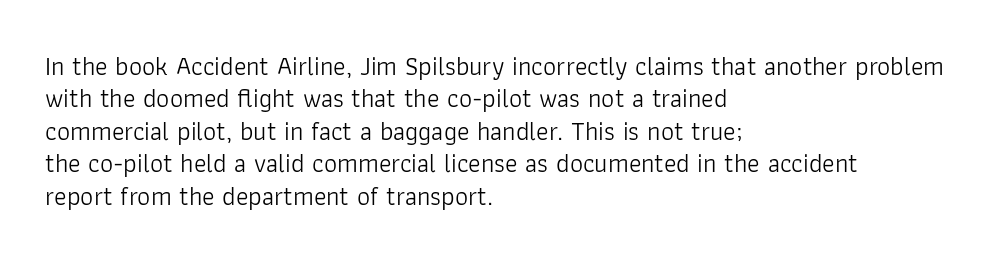
Line spacing here is normal. Nobody touched the tracking dial on this one. Quick note: underline off. Designer's note — italics off, roman on. The lines are quadded left.
